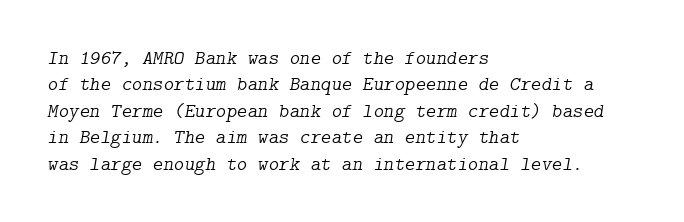
Q: Is the text bold? A: No.
Q: Is the text italic (slanted)? A: Yes, it leans right by about 9 degrees.
Q: Is the text underlined? A: No.
Q: How is the paragraph aligned? A: Left-aligned.
Q: Is the spacing between letters normal or unusually wide? A: Normal.
Q: Is the spacing between lines tight, normal or loose? A: Normal.
